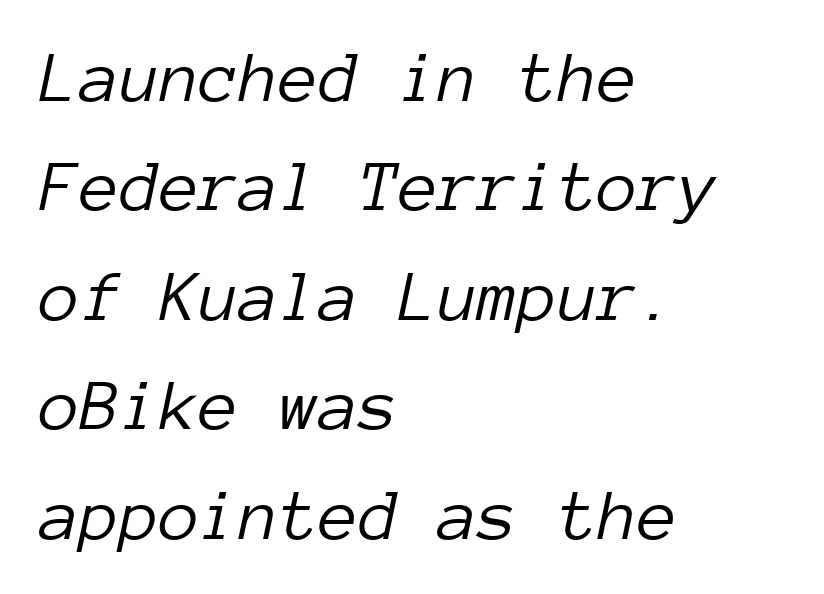
Q: Is the text bold? A: No.
Q: Is the text italic (slanted)? A: Yes, it leans right by about 12 degrees.
Q: Is the text underlined? A: No.
Q: How is the paragraph aligned? A: Left-aligned.
Q: Is the spacing between letters normal or unusually wide? A: Normal.
Q: Is the spacing between lines tight, normal or loose? A: Normal.
Q: Width (condensed, normal, or wide)? A: Normal.
Q: Stroke contrast? A: Low.
Q: x-height? A: Medium.
Q: Monospaced? A: Yes.
